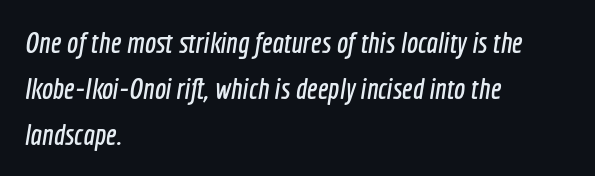
Line spacing here is normal. These lines keep a tight, regular rhythm from letter to letter. Each letter keeps its own natural width here, so spacing adapts to shape. Font category for this specimen: sans-serif. The baseline area is clear. The setting favours the left margin, as ordinary paragraphs usually do.
